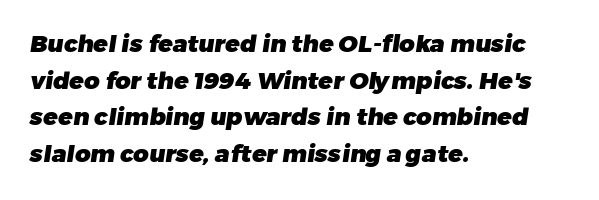
{"bold": "yes", "underline": "no", "align": "left", "line_spacing": "normal", "line_spacing_ratio": 1.53, "letter_spacing": "normal", "letter_spacing_em": 0.0, "glyph_px": 24}
